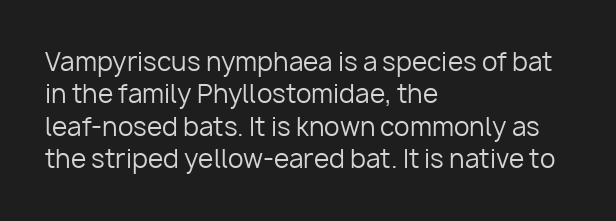
The image shows 25 px text type, upright; set left-aligned, normal line spacing (1.3x), normal letter spacing, not underlined.
